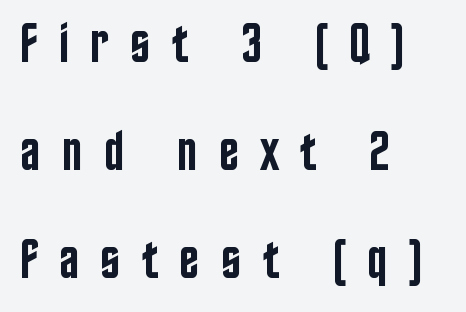
{"serif": "no", "italic": "no", "bold": "semi", "weight": "semibold", "width": "condensed", "stroke_contrast": "low", "x_height": "large", "monospaced": "no", "underline": "no", "align": "left", "line_spacing": "loose", "line_spacing_ratio": 1.96, "letter_spacing": "wide", "letter_spacing_em": 0.38, "glyph_px": 55}
